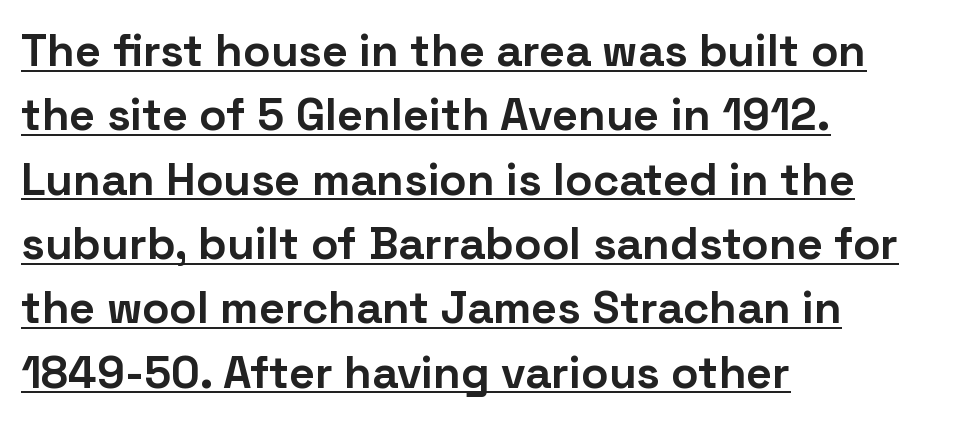
The image shows 45 px bold sans-serif type, upright; set left-aligned, normal line spacing (1.43x), normal letter spacing, underlined; low stroke contrast and a medium x-height.
